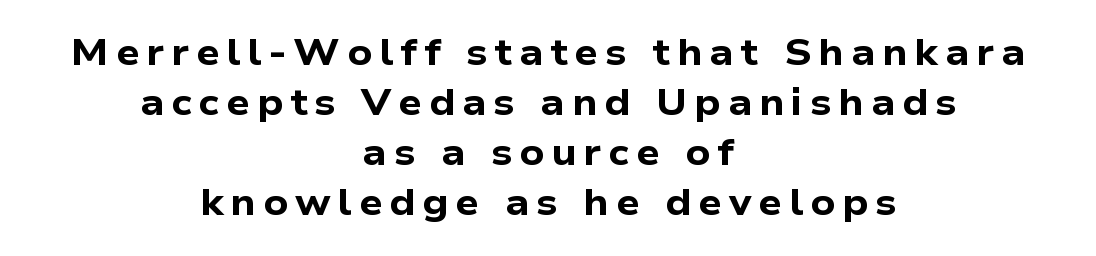
Q: Is the text bold? A: Yes.
Q: Is the typeface a serif or a sans-serif typeface? A: Sans-serif.
Q: Is the text underlined? A: No.
Q: How is the paragraph aligned? A: Centered.
Q: Is the spacing between lines tight, normal or loose? A: Normal.
Q: Width (condensed, normal, or wide)? A: Wide.
Q: Stroke contrast? A: Low.
Q: x-height? A: Medium.
Q: Monospaced? A: No.
